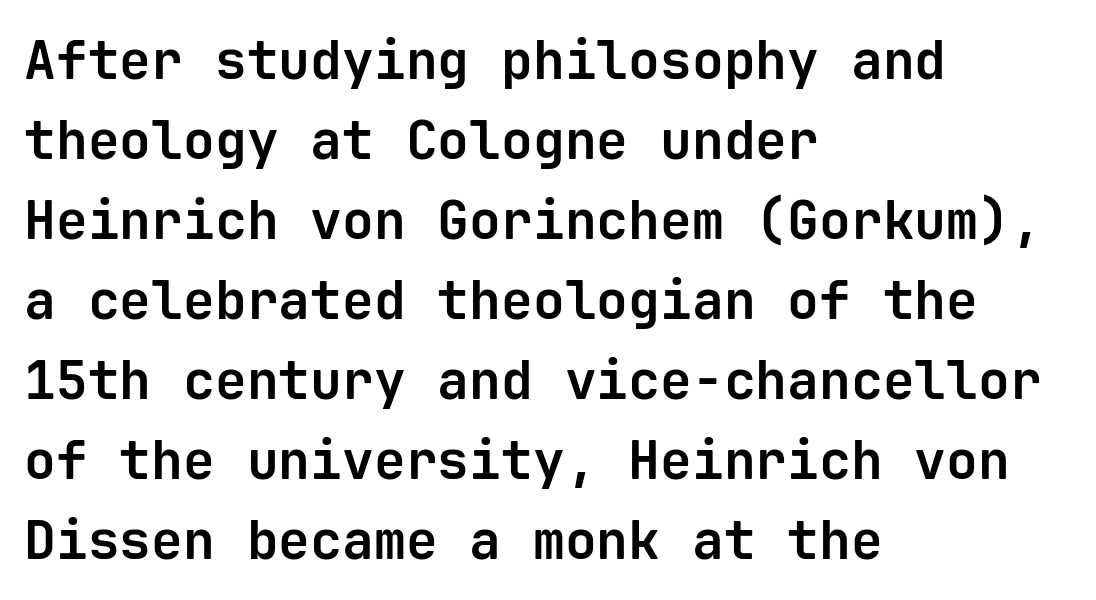
How are the letters spaced? Ordinarily, with no added tracking. Nope, not italic — everything's standing straight. A student would call this left alignment; a typographer would say flush left, rag right. What kind of face is this? One without serifs — a sans.
